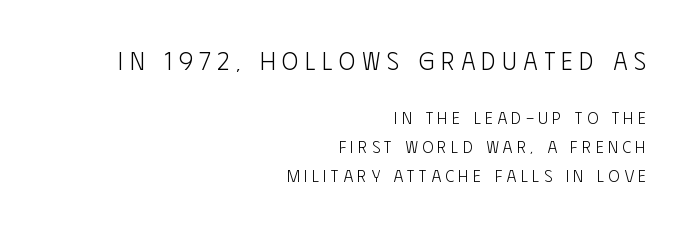
{"italic": "no", "bold": "no", "underline": "no", "align": "right", "line_spacing": "normal", "line_spacing_ratio": 1.7, "letter_spacing": "wide", "letter_spacing_em": 0.26, "larger_block": "first", "size_ratio": 1.47, "glyph_px": 25}
